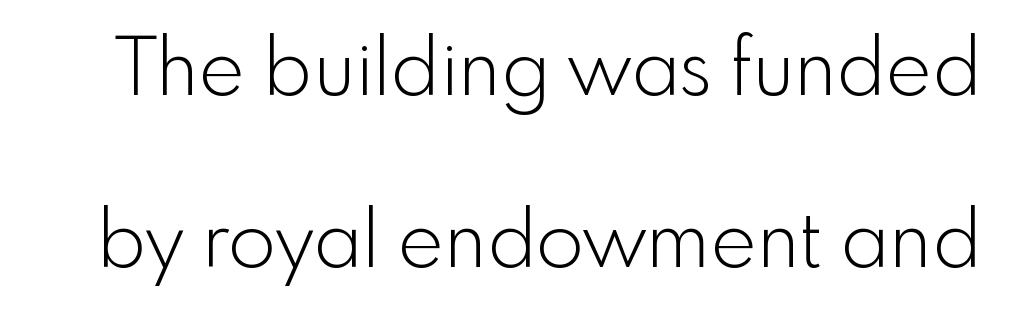
The image shows 78 px light sans-serif type, upright; set loose line spacing (2.2x), normal letter spacing, not underlined; a small x-height.
